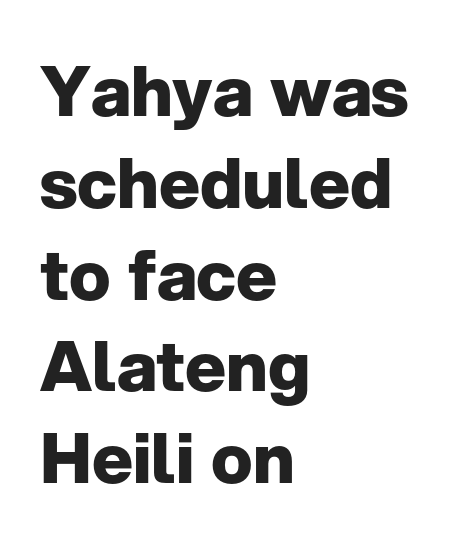
Q: Is the text bold? A: Yes.
Q: Is the text italic (slanted)? A: No, it is upright.
Q: Is the typeface a serif or a sans-serif typeface? A: Sans-serif.
Q: Is the text underlined? A: No.
Q: How is the paragraph aligned? A: Left-aligned.
Q: Is the spacing between letters normal or unusually wide? A: Normal.
Q: Is the spacing between lines tight, normal or loose? A: Normal.
Q: Width (condensed, normal, or wide)? A: Normal.
Q: Stroke contrast? A: Low.
Q: x-height? A: Medium.
Q: Monospaced? A: No.
